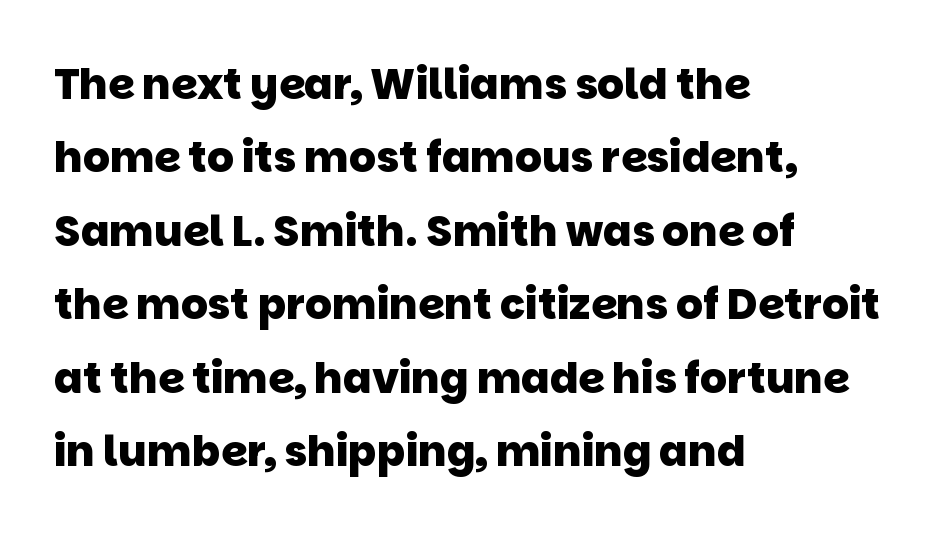
{"serif": "no", "bold": "yes", "weight": "heavy", "width": "normal", "stroke_contrast": "low", "x_height": "large", "monospaced": "no", "underline": "no", "align": "left", "line_spacing_ratio": 1.75, "letter_spacing": "normal", "letter_spacing_em": 0.0, "glyph_px": 42}
